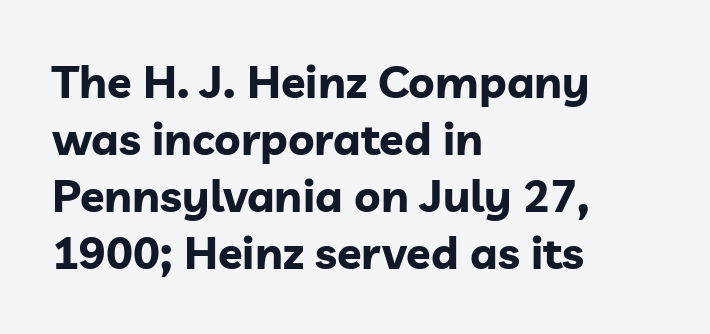
Each row of text sits above clean, open space. What weight is shown? A full bold with thick strokes. Typographically, this falls in the sans-serif category. Do the characters align in a grid? No, the font is proportional.
